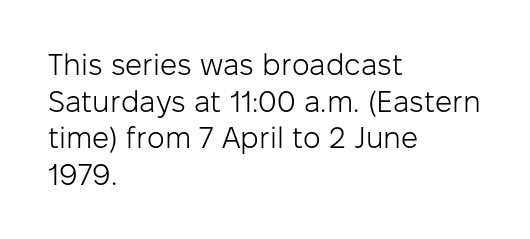
{"serif": "no", "italic": "no", "bold": "no", "weight": "light", "width": "normal", "stroke_contrast": "low", "x_height": "medium", "monospaced": "no", "underline": "no", "align": "left", "line_spacing_ratio": 1.22, "letter_spacing": "normal", "letter_spacing_em": 0.0, "glyph_px": 30}
